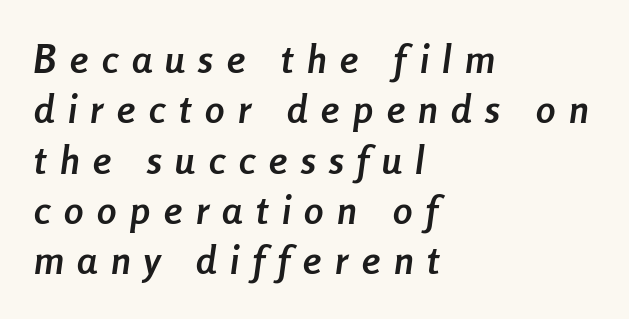
{"italic": "yes", "lean": "right", "slant_degrees": 8, "bold": "yes", "weight": "semibold", "width": "condensed", "stroke_contrast": "low", "x_height": "medium", "monospaced": "no", "underline": "no", "align": "left", "line_spacing": "normal", "line_spacing_ratio": 1.29, "letter_spacing": "wide", "letter_spacing_em": 0.35, "glyph_px": 39}
